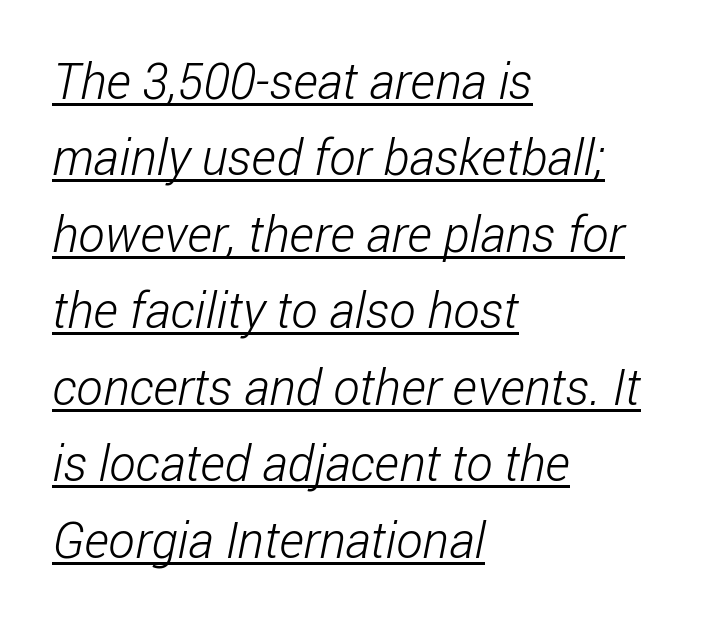
{"serif": "no", "bold": "no", "weight": "light", "width": "condensed", "stroke_contrast": "low", "x_height": "medium", "monospaced": "no", "underline": "yes", "align": "left", "line_spacing": "normal", "line_spacing_ratio": 1.53, "letter_spacing": "normal", "letter_spacing_em": 0.0, "glyph_px": 50}
